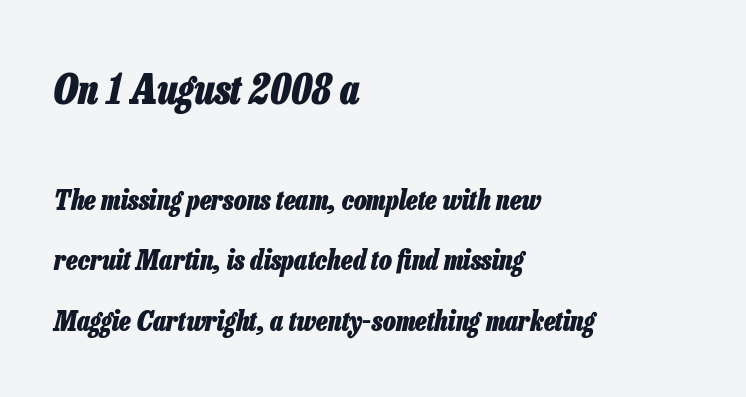
Q: Is the text bold? A: Yes.
Q: Is the text italic (slanted)? A: Yes, it leans right by about 13 degrees.
Q: Is the text underlined? A: No.
Q: How is the paragraph aligned? A: Left-aligned.
Q: Is the spacing between letters normal or unusually wide? A: Normal.
Q: Is the spacing between lines tight, normal or loose? A: Loose.
Q: Which block of text is set in a larger size, the first (top) or the second (bottom)? A: The first (top) one.
Q: Width (condensed, normal, or wide)? A: Condensed.
Q: Stroke contrast? A: Low.
Q: x-height? A: Medium.
Q: Monospaced? A: No.
